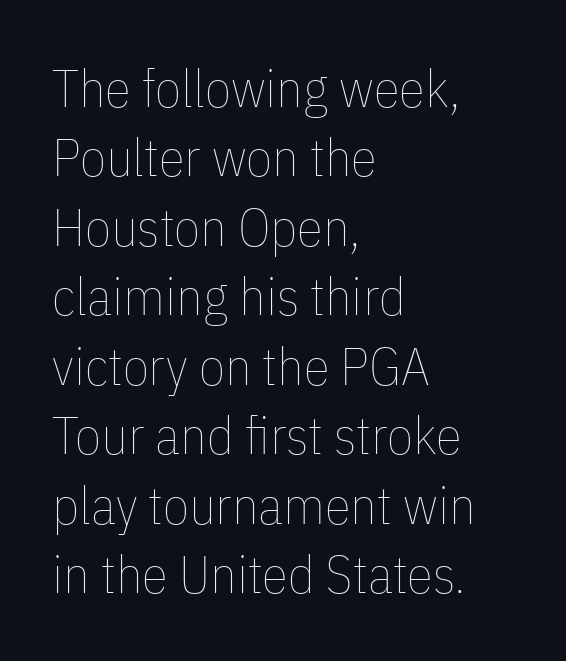
{"italic": "no", "bold": "no", "weight": "thin", "width": "condensed", "stroke_contrast": "low", "x_height": "medium", "monospaced": "no", "underline": "no", "align": "left", "line_spacing": "normal", "line_spacing_ratio": 1.31, "letter_spacing": "normal", "letter_spacing_em": 0.0, "glyph_px": 53}
